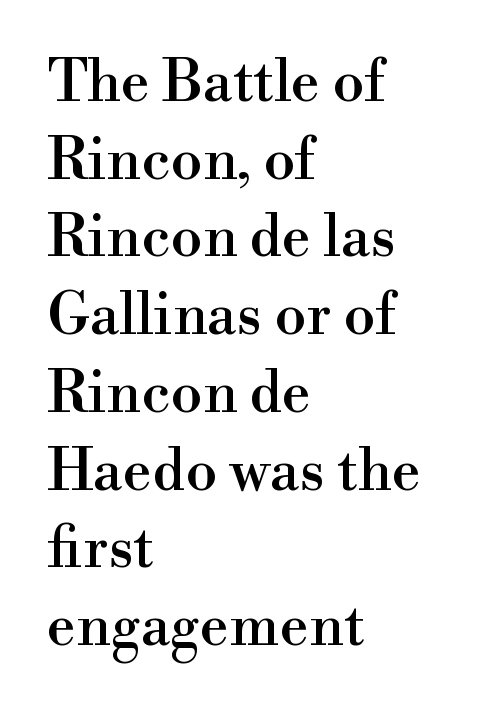
Q: Is the text italic (slanted)? A: No, it is upright.
Q: Is the typeface a serif or a sans-serif typeface? A: Serif.
Q: Is the text underlined? A: No.
Q: How is the paragraph aligned? A: Left-aligned.
Q: Is the spacing between letters normal or unusually wide? A: Normal.
Q: Is the spacing between lines tight, normal or loose? A: Normal.
Q: Width (condensed, normal, or wide)? A: Normal.
Q: x-height? A: Small.
Q: Monospaced? A: No.
